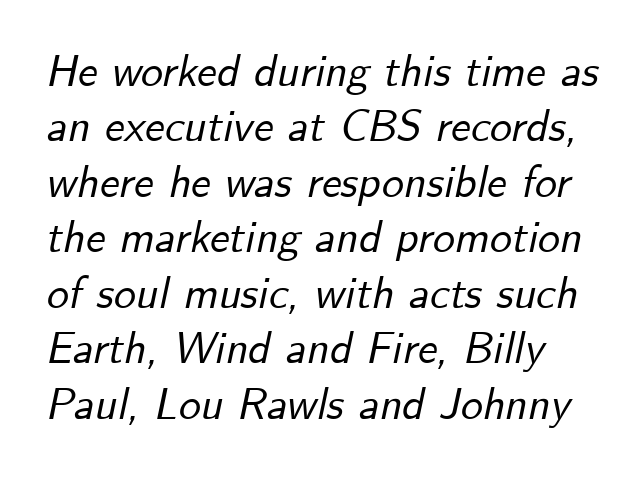
The image shows 44 px text type, italic (leaning right); set normal line spacing (1.26x), normal letter spacing, not underlined; low stroke contrast and a small x-height.
